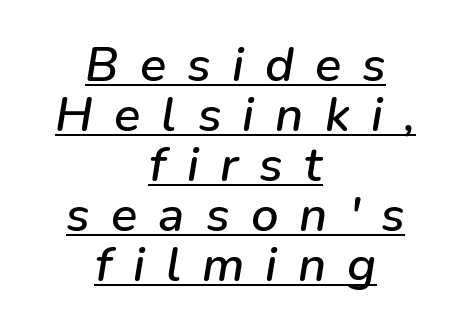
Students, note that the glyphs here are deliberately spaced far apart. The rag falls on both sides of this text block equally. The passage shown leans; its letterforms are oblique. The rendering uses natural spacing where letterforms have individual widths. The vertical gap from one line to the next is small.
